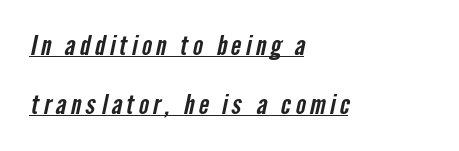
The image shows 27 px text type; set left-aligned, loose line spacing (2.17x), underlined.
